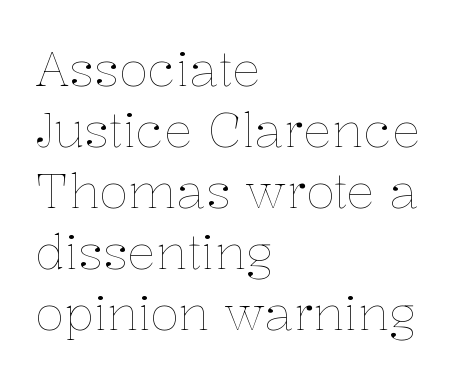
The image shows 48 px thin type, upright; set left-aligned, normal line spacing (1.27x), normal letter spacing, not underlined; low stroke contrast and a medium x-height.
